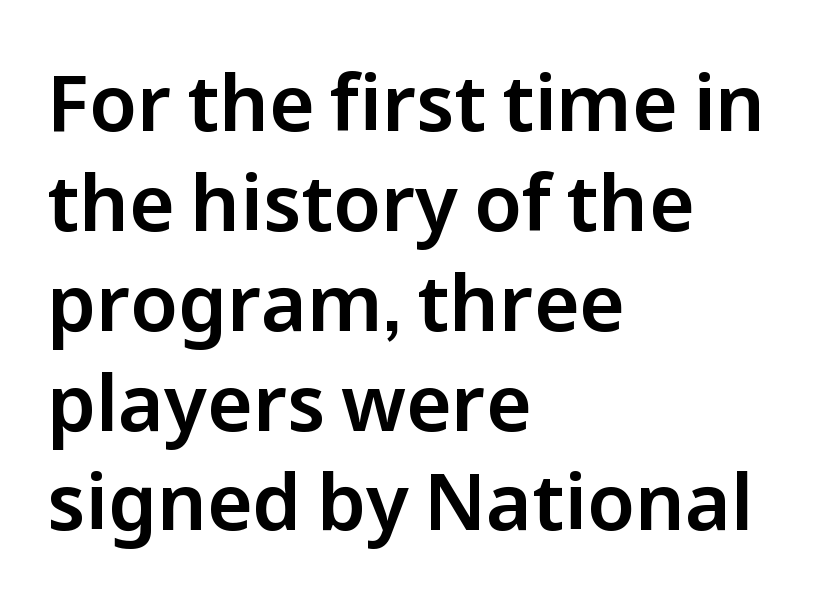
{"serif": "no", "italic": "no", "width": "normal", "stroke_contrast": "low", "x_height": "medium", "monospaced": "no", "underline": "no", "align": "left", "line_spacing": "normal", "line_spacing_ratio": 1.28, "letter_spacing": "normal", "letter_spacing_em": 0.0, "glyph_px": 78}
